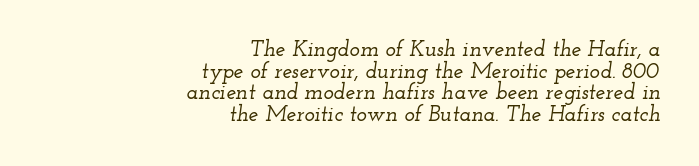
Q: Is the text italic (slanted)? A: Yes, it leans right by about 12 degrees.
Q: Is the text underlined? A: No.
Q: How is the paragraph aligned? A: Right-aligned.
Q: Is the spacing between letters normal or unusually wide? A: Normal.
Q: Is the spacing between lines tight, normal or loose? A: Tight.
